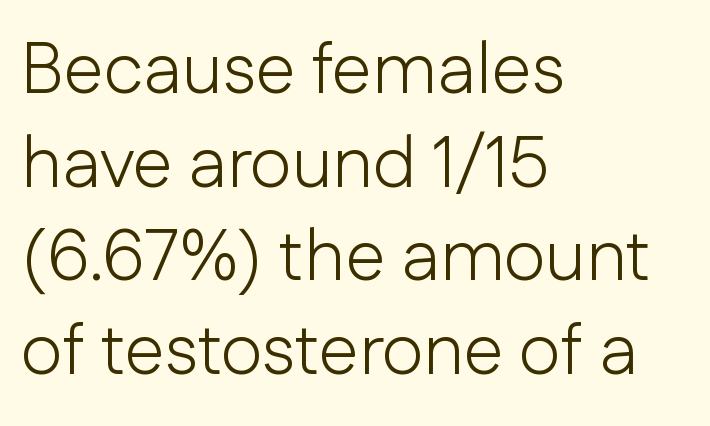
Q: Is the text bold? A: No.
Q: Is the text italic (slanted)? A: No, it is upright.
Q: Is the typeface a serif or a sans-serif typeface? A: Sans-serif.
Q: Is the text underlined? A: No.
Q: How is the paragraph aligned? A: Left-aligned.
Q: Is the spacing between letters normal or unusually wide? A: Normal.
Q: Is the spacing between lines tight, normal or loose? A: Normal.
Q: Width (condensed, normal, or wide)? A: Normal.
Q: Stroke contrast? A: Low.
Q: x-height? A: Medium.
Q: Monospaced? A: No.
